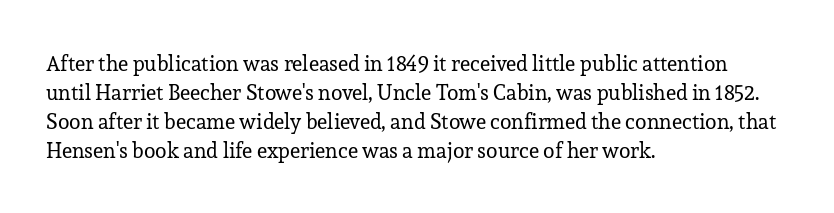
The image shows 21 px text type, upright; set left-aligned, normal line spacing (1.38x), normal letter spacing, not underlined.
